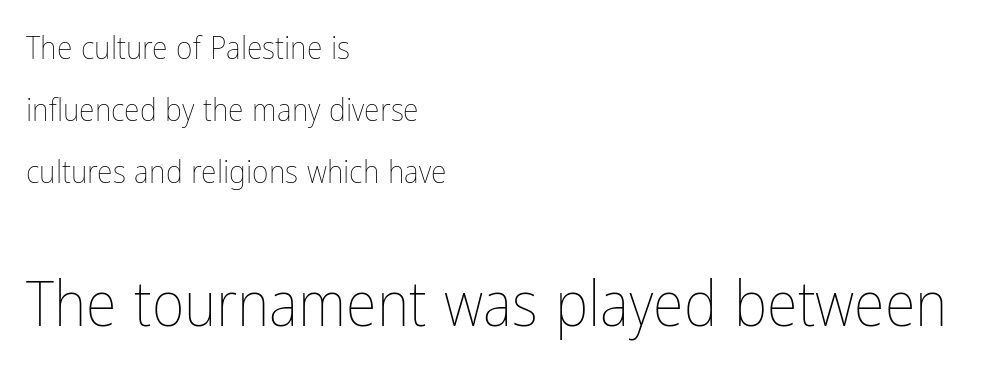
{"italic": "no", "bold": "no", "weight": "thin", "width": "condensed", "stroke_contrast": "low", "x_height": "medium", "monospaced": "no", "underline": "no", "align": "left", "line_spacing": "loose", "line_spacing_ratio": 1.93, "letter_spacing": "normal", "letter_spacing_em": 0.0, "larger_block": "second", "size_ratio": 1.97, "glyph_px": 63}
